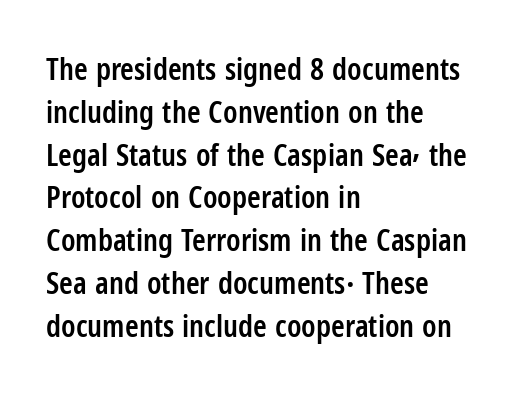
The image shows 31 px semibold, condensed sans-serif type, upright; set left-aligned, normal line spacing (1.38x), normal letter spacing, not underlined; low stroke contrast and a medium x-height.
